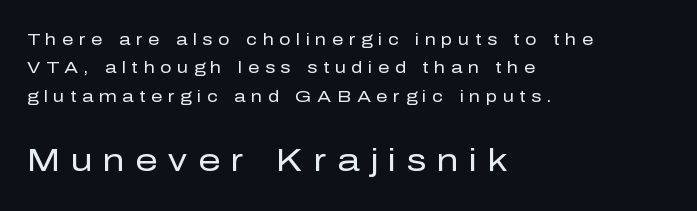
{"serif": "no", "italic": "no", "bold": "no", "weight": "regular", "width": "normal", "stroke_contrast": "low", "x_height": "medium", "monospaced": "no", "underline": "no", "align": "left", "line_spacing_ratio": 1.77, "letter_spacing": "wide", "letter_spacing_em": 0.35, "larger_block": "second", "size_ratio": 1.94, "glyph_px": 31}
